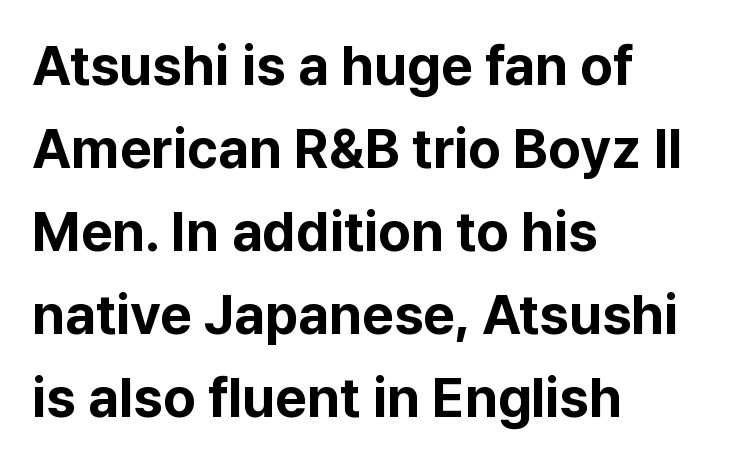
The image shows 55 px bold sans-serif type, upright; set left-aligned, normal line spacing (1.51x), normal letter spacing, not underlined; low stroke contrast and a medium x-height.
